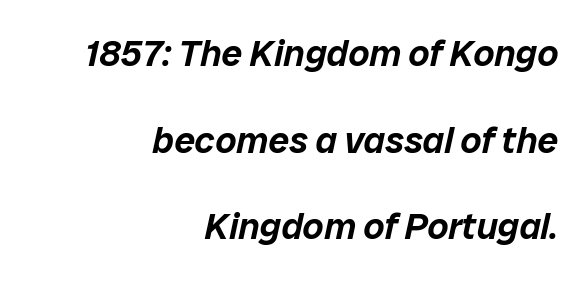
The image shows 37 px text type, italic (leaning right); set right-aligned, loose line spacing (2.34x), normal letter spacing, not underlined; low stroke contrast and a medium x-height.
